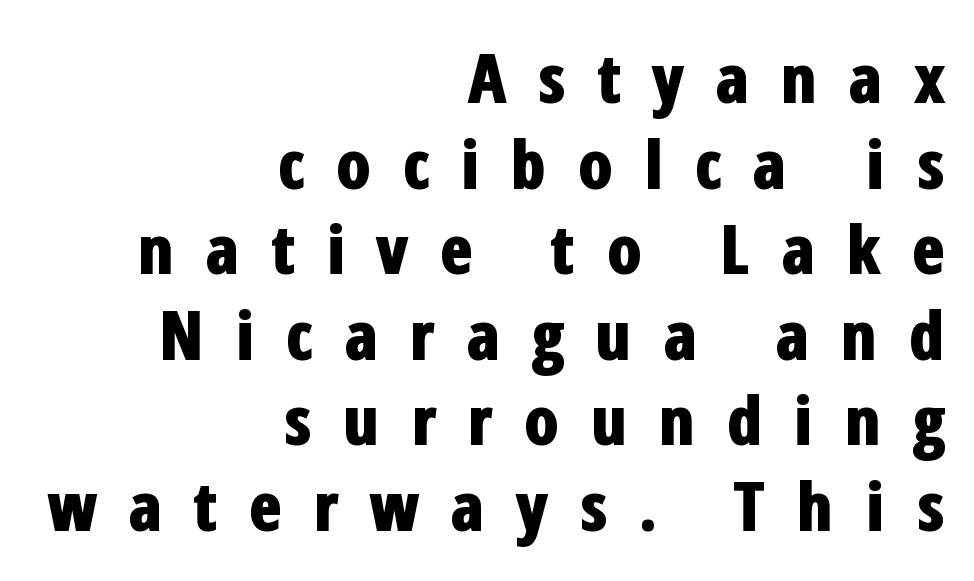
{"serif": "no", "italic": "no", "bold": "yes", "weight": "bold", "width": "condensed", "stroke_contrast": "low", "x_height": "medium", "monospaced": "no", "underline": "no", "align": "right", "line_spacing_ratio": 1.24, "letter_spacing": "wide", "letter_spacing_em": 0.44, "glyph_px": 69}
